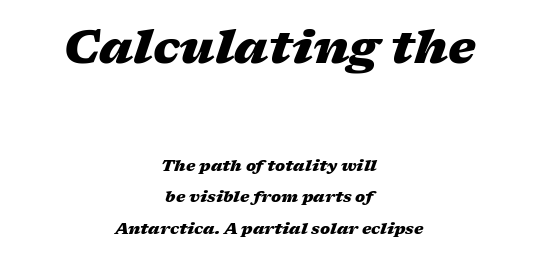
Q: Is the text bold? A: Yes.
Q: Is the text italic (slanted)? A: Yes, it leans right by about 17 degrees.
Q: Is the text underlined? A: No.
Q: How is the paragraph aligned? A: Centered.
Q: Is the spacing between letters normal or unusually wide? A: Normal.
Q: Is the spacing between lines tight, normal or loose? A: Loose.
Q: Which block of text is set in a larger size, the first (top) or the second (bottom)? A: The first (top) one.
Q: Width (condensed, normal, or wide)? A: Wide.
Q: Stroke contrast? A: Medium.
Q: x-height? A: Medium.
Q: Monospaced? A: No.
